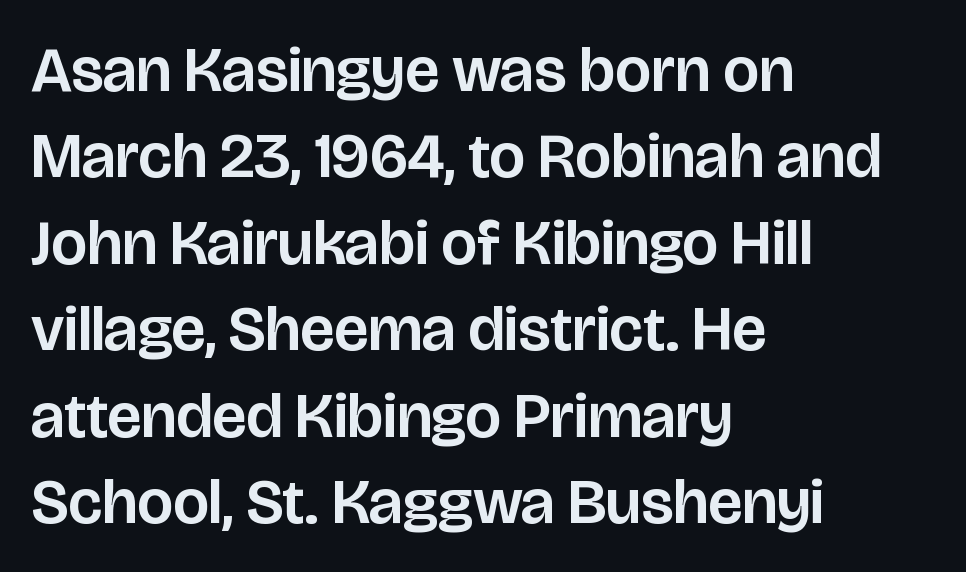
Short note: letters normally spaced. The leading is moderate, giving the passage an even texture. Think of a printed novel: that variable character pitch is what you see here. If you drew a line through each stem, it would be perfectly vertical.
